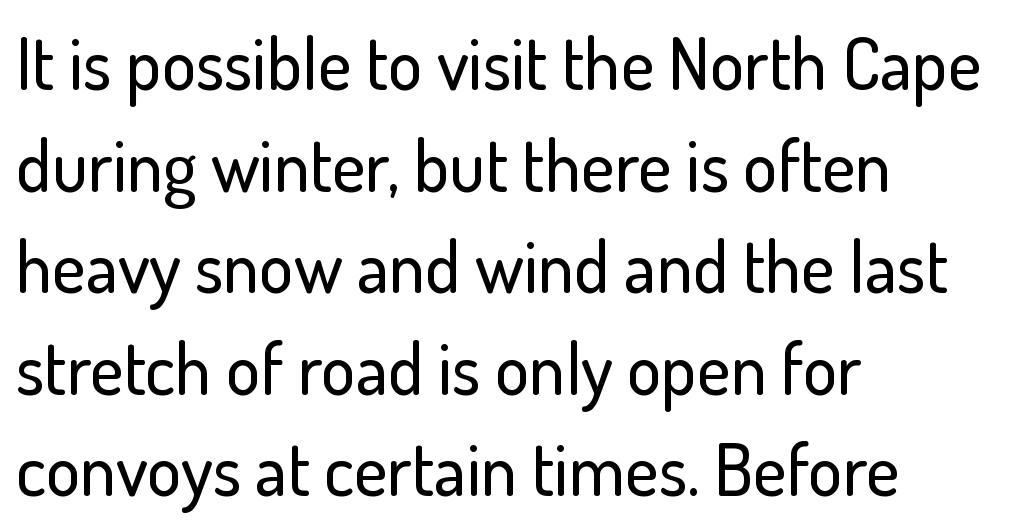
These lines keep a tight, regular rhythm from letter to letter. The passage shown is typeset with a sans-serif family. Honestly, there is no underline to notice here at all. Spacing verdict: proportional, widths tailored to each character. This rendering uses left alignment, leaving the right contour irregular. In terms of posture, this sample is upright.
